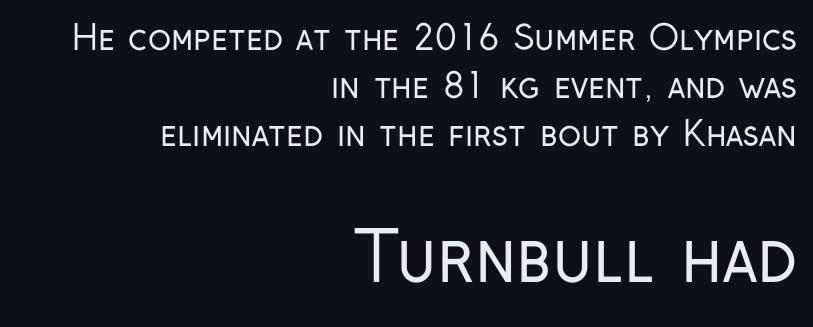
Q: Is the text bold? A: No.
Q: Is the text italic (slanted)? A: No, it is upright.
Q: Is the typeface a serif or a sans-serif typeface? A: Sans-serif.
Q: Is the text underlined? A: No.
Q: How is the paragraph aligned? A: Right-aligned.
Q: Is the spacing between letters normal or unusually wide? A: Normal.
Q: Is the spacing between lines tight, normal or loose? A: Normal.
Q: Which block of text is set in a larger size, the first (top) or the second (bottom)? A: The second (bottom) one.
Q: Width (condensed, normal, or wide)? A: Condensed.
Q: Stroke contrast? A: Low.
Q: x-height? A: Medium.
Q: Monospaced? A: No.
